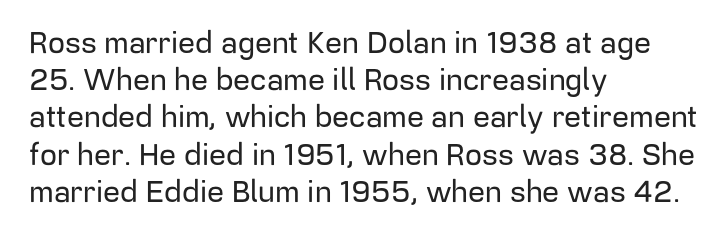
{"serif": "no", "italic": "no", "width": "normal", "stroke_contrast": "low", "x_height": "medium", "monospaced": "no", "underline": "no", "align": "left", "line_spacing_ratio": 1.24, "letter_spacing": "normal", "letter_spacing_em": 0.0, "glyph_px": 30}
